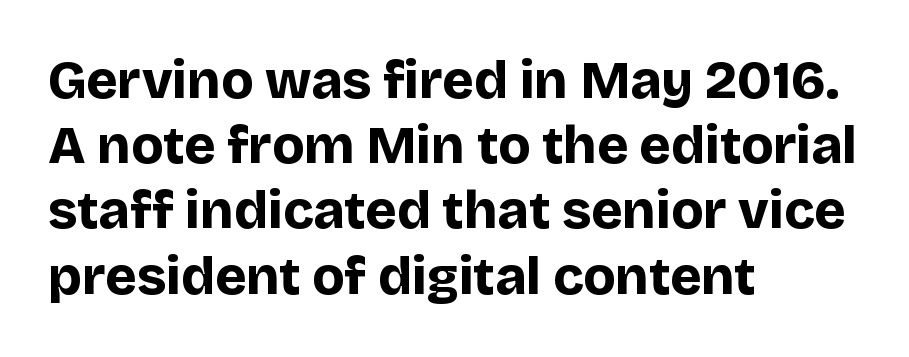
Q: Is the text bold? A: Yes.
Q: Is the text italic (slanted)? A: No, it is upright.
Q: Is the typeface a serif or a sans-serif typeface? A: Sans-serif.
Q: Is the text underlined? A: No.
Q: How is the paragraph aligned? A: Left-aligned.
Q: Is the spacing between letters normal or unusually wide? A: Normal.
Q: Width (condensed, normal, or wide)? A: Normal.
Q: Stroke contrast? A: Low.
Q: x-height? A: Large.
Q: Monospaced? A: No.
